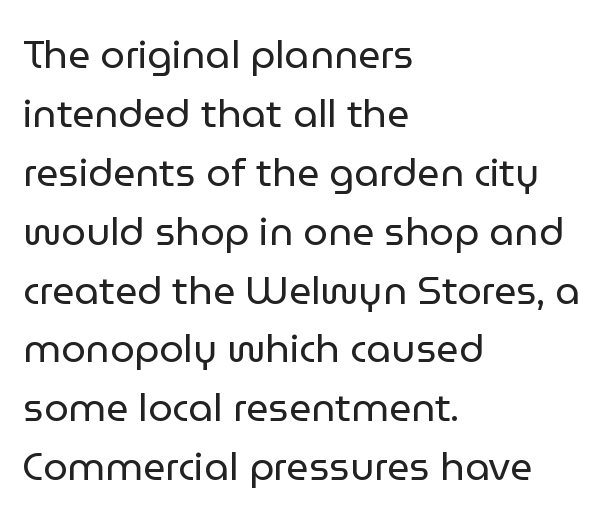
Q: Is the text bold? A: No.
Q: Is the text italic (slanted)? A: No, it is upright.
Q: Is the typeface a serif or a sans-serif typeface? A: Sans-serif.
Q: Is the text underlined? A: No.
Q: How is the paragraph aligned? A: Left-aligned.
Q: Is the spacing between letters normal or unusually wide? A: Normal.
Q: Is the spacing between lines tight, normal or loose? A: Normal.
Q: Width (condensed, normal, or wide)? A: Normal.
Q: Stroke contrast? A: Low.
Q: x-height? A: Medium.
Q: Monospaced? A: No.
